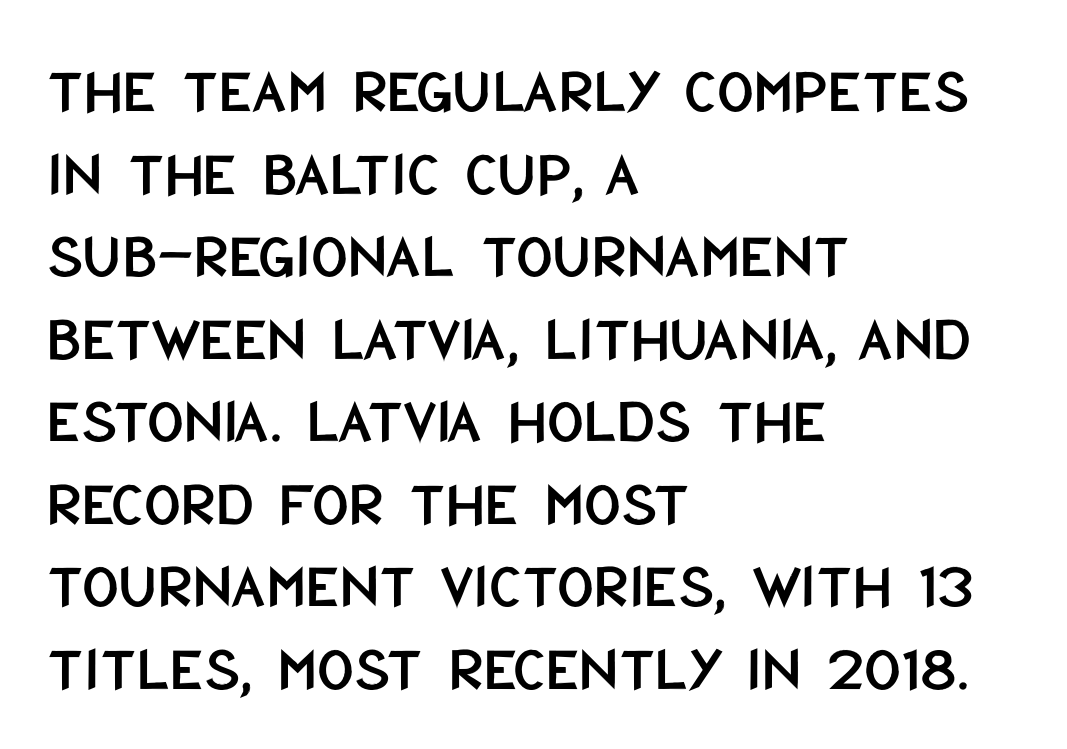
The image shows 64 px condensed sans-serif type, upright; set left-aligned, normal line spacing (1.29x), normal letter spacing, not underlined; low stroke contrast and a large x-height.
